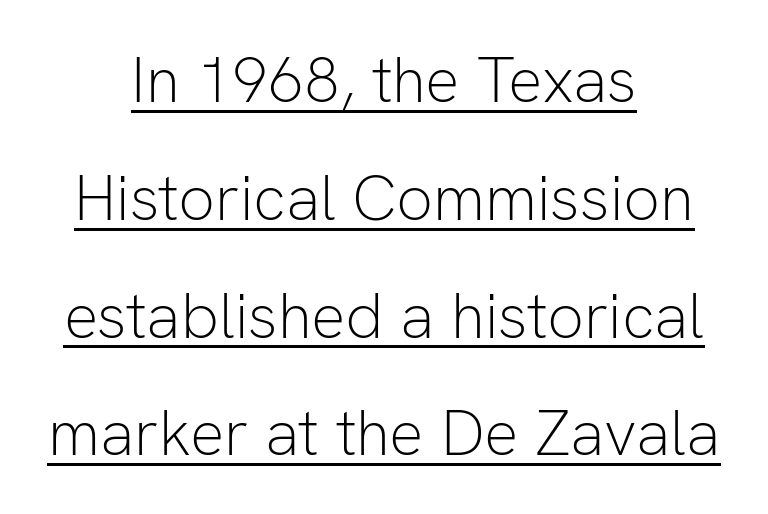
The image shows 64 px light sans-serif type, upright; set centered, line spacing 1.84x, normal letter spacing, underlined; low stroke contrast and a medium x-height.
